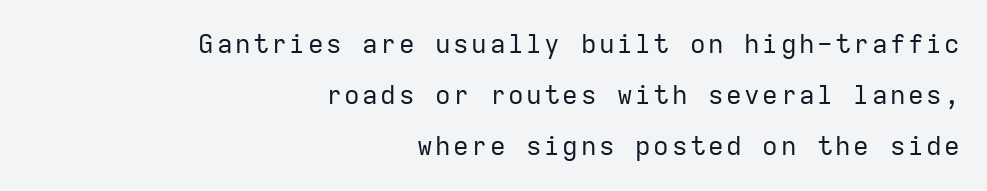
The image shows 26 px text type, upright; set right-aligned, loose line spacing (1.97x), not underlined.
